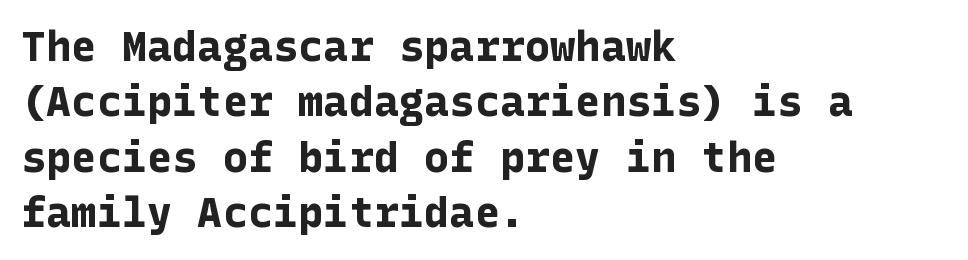
Q: Is the text bold? A: Yes.
Q: Is the text italic (slanted)? A: No, it is upright.
Q: Is the typeface a serif or a sans-serif typeface? A: Sans-serif.
Q: Is the text underlined? A: No.
Q: How is the paragraph aligned? A: Left-aligned.
Q: Is the spacing between letters normal or unusually wide? A: Normal.
Q: Is the spacing between lines tight, normal or loose? A: Normal.
Q: Width (condensed, normal, or wide)? A: Normal.
Q: Stroke contrast? A: Low.
Q: x-height? A: Medium.
